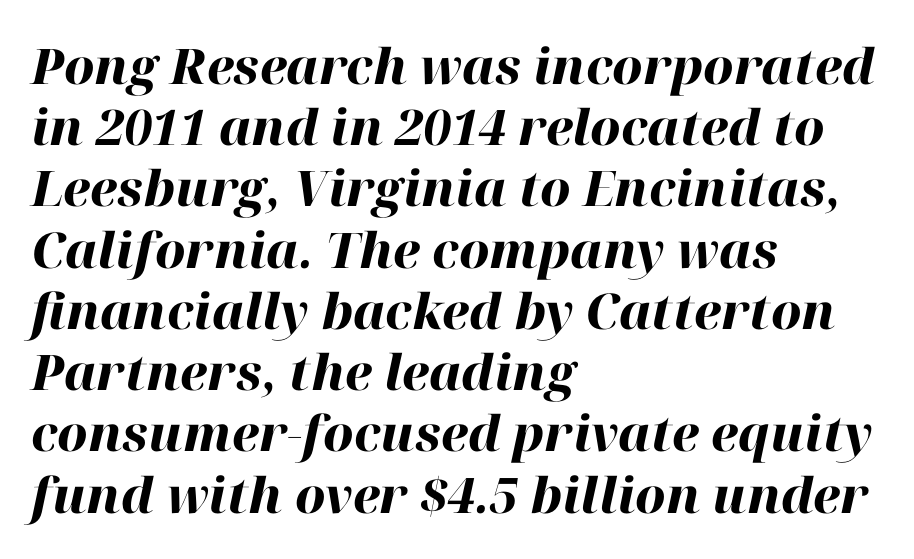
{"italic": "yes", "lean": "right", "slant_degrees": 12, "bold": "yes", "weight": "heavy", "width": "normal", "stroke_contrast": "high", "x_height": "medium", "monospaced": "no", "underline": "no", "align": "left", "line_spacing": "normal", "line_spacing_ratio": 1.25, "letter_spacing": "normal", "letter_spacing_em": 0.0, "glyph_px": 49}
